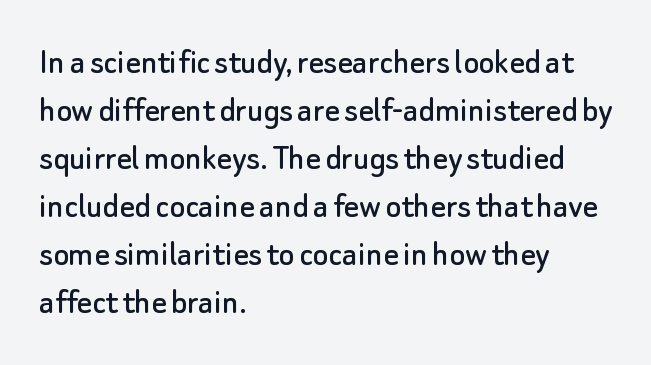
{"serif": "no", "italic": "no", "width": "normal", "stroke_contrast": "low", "x_height": "small", "monospaced": "no", "underline": "no", "align": "left", "line_spacing": "normal", "line_spacing_ratio": 1.3, "letter_spacing": "normal", "letter_spacing_em": 0.0, "glyph_px": 37}
